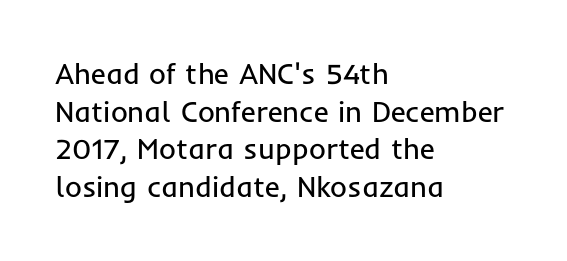
Is the letter spacing exaggerated? No — it looks like the ordinary default. Compared with a typical body face, this is equally light or lighter still. The axis of the letterforms is exactly vertical. Nothing sits at the stroke ends, so this counts as sans-serif. You could not count columns in this text — the font is proportionally spaced. In CSS terms this would be text-align: left.
